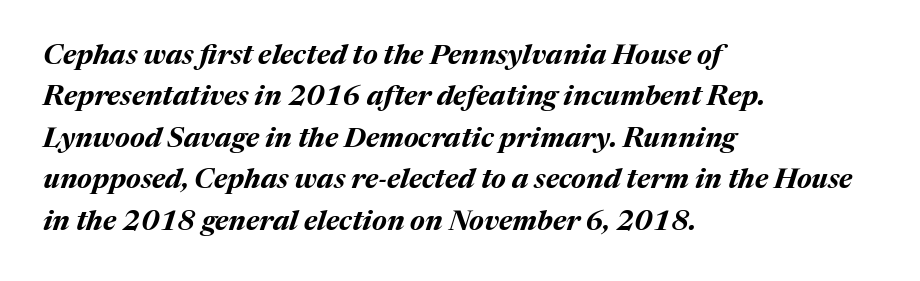
The gaps between neighbouring characters are ordinary and unremarkable. In terms of leading, this rendering sits right in the middle. The specimen reads as italic at a glance. Note the varied advance widths — an 'i' is clearly narrower than an 'm'. The compositor pushed each line to the left boundary.
